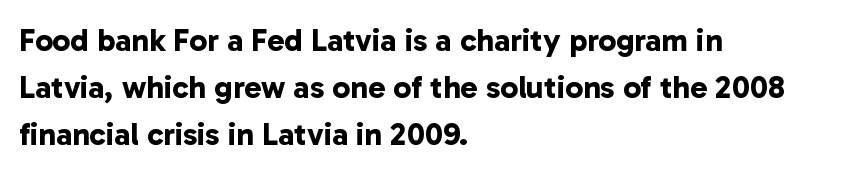
{"serif": "no", "bold": "yes", "weight": "bold", "width": "normal", "stroke_contrast": "low", "x_height": "medium", "monospaced": "no", "underline": "no", "align": "left", "line_spacing": "normal", "line_spacing_ratio": 1.47, "letter_spacing": "normal", "letter_spacing_em": 0.0, "glyph_px": 32}
